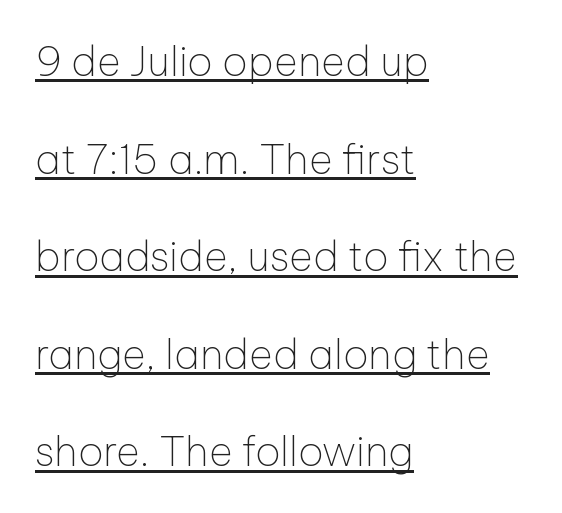
The image shows 41 px thin sans-serif type, upright; set left-aligned, loose line spacing (2.38x), normal letter spacing, underlined; low stroke contrast and a medium x-height.
